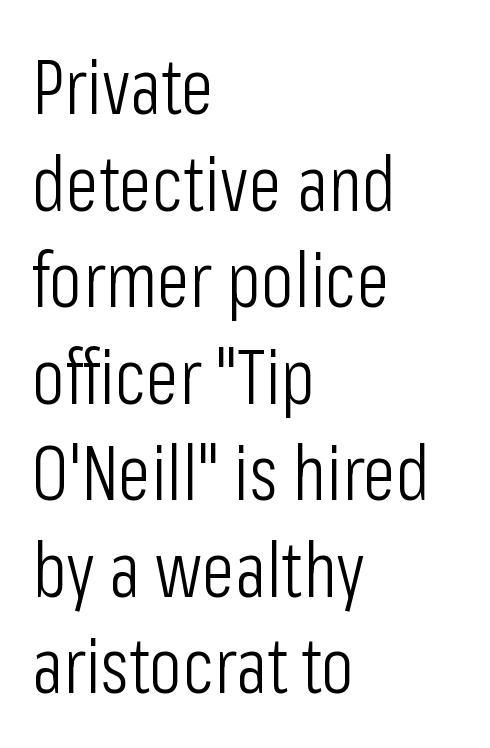
Q: Is the text bold? A: No.
Q: Is the text italic (slanted)? A: No, it is upright.
Q: Is the typeface a serif or a sans-serif typeface? A: Sans-serif.
Q: Is the text underlined? A: No.
Q: How is the paragraph aligned? A: Left-aligned.
Q: Is the spacing between letters normal or unusually wide? A: Normal.
Q: Is the spacing between lines tight, normal or loose? A: Normal.
Q: Width (condensed, normal, or wide)? A: Condensed.
Q: Stroke contrast? A: Low.
Q: x-height? A: Medium.
Q: Monospaced? A: No.
